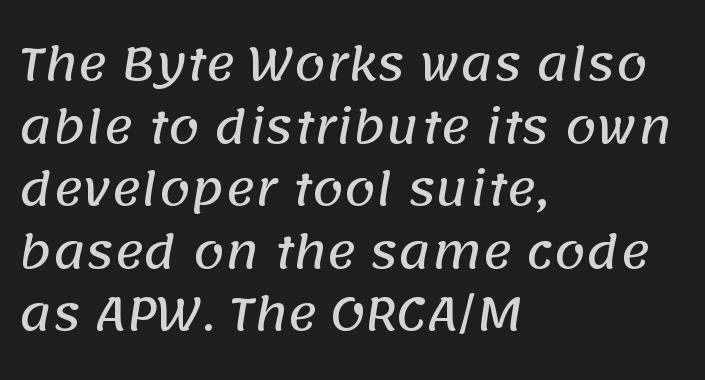
Q: Is the typeface a serif or a sans-serif typeface? A: Sans-serif.
Q: Is the text underlined? A: No.
Q: How is the paragraph aligned? A: Left-aligned.
Q: Is the spacing between letters normal or unusually wide? A: Normal.
Q: Is the spacing between lines tight, normal or loose? A: Normal.
Q: Width (condensed, normal, or wide)? A: Normal.
Q: Stroke contrast? A: Low.
Q: x-height? A: Large.
Q: Monospaced? A: No.
